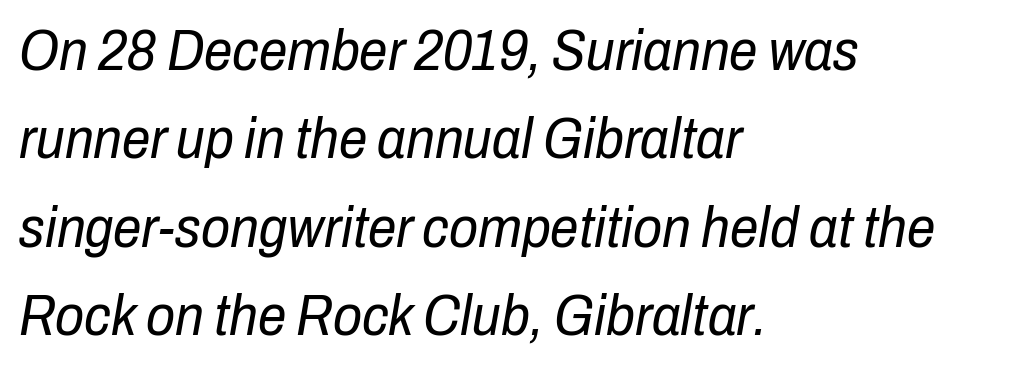
Q: Is the text bold? A: No.
Q: Is the text italic (slanted)? A: Yes, it leans right by about 10 degrees.
Q: Is the text underlined? A: No.
Q: How is the paragraph aligned? A: Left-aligned.
Q: Is the spacing between letters normal or unusually wide? A: Normal.
Q: Is the spacing between lines tight, normal or loose? A: Normal.
Q: Width (condensed, normal, or wide)? A: Condensed.
Q: Stroke contrast? A: Low.
Q: x-height? A: Medium.
Q: Monospaced? A: No.
